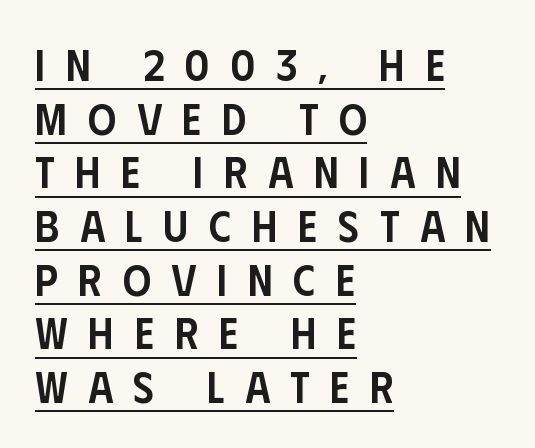
Q: Is the text bold? A: Semi-bold.
Q: Is the text italic (slanted)? A: No, it is upright.
Q: Is the typeface a serif or a sans-serif typeface? A: Sans-serif.
Q: Is the text underlined? A: Yes.
Q: How is the paragraph aligned? A: Left-aligned.
Q: Is the spacing between letters normal or unusually wide? A: Unusually wide.
Q: Width (condensed, normal, or wide)? A: Condensed.
Q: Stroke contrast? A: Low.
Q: x-height? A: Large.
Q: Monospaced? A: No.
